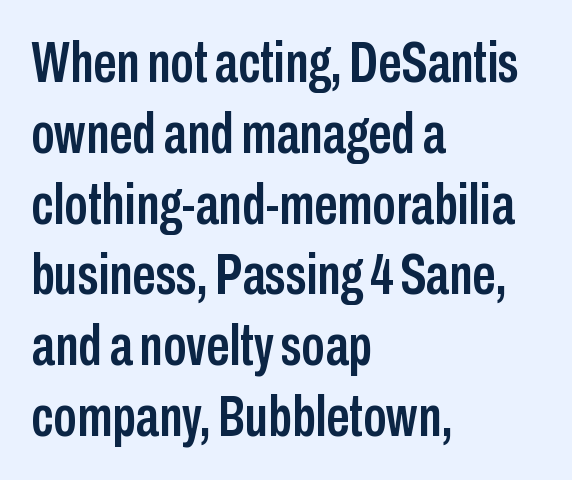
Posture: straight, roman, zero tilt. Look at the tracking — it's just the regular setting, nothing added. Spacing verdict: proportional, widths tailored to each character. Glance below the letters and you will spot only blank space. Letterform terminals end flat and unadorned throughout the passage.
